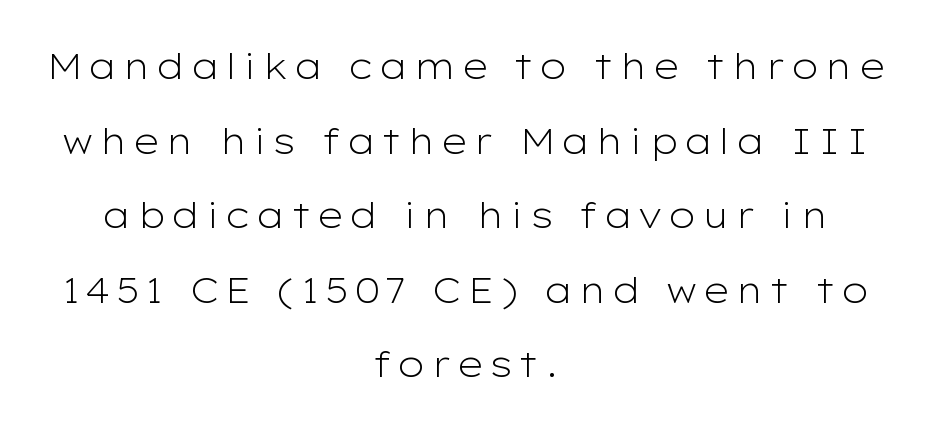
The image shows 35 px light, wide sans-serif type, upright; set centered, loose line spacing (2.13x), not underlined; low stroke contrast and a medium x-height.
